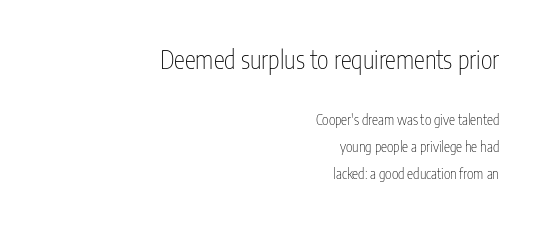
The passage shown begins with its larger block and ends with its smaller one. Quick note: interline space is abundant. Line ends are locked; line starts wander. The cut favours lightness, reaching ordinary text weight at its darkest. Upright lettering throughout.
